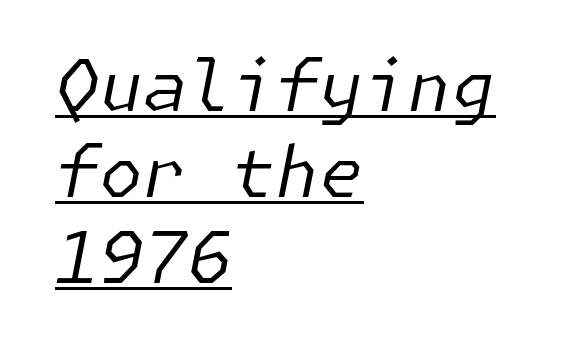
{"italic": "yes", "lean": "right", "slant_degrees": 11, "bold": "no", "weight": "regular", "width": "normal", "stroke_contrast": "low", "x_height": "medium", "underline": "yes", "align": "left", "line_spacing_ratio": 1.21, "letter_spacing": "normal", "letter_spacing_em": 0.0, "glyph_px": 71}
